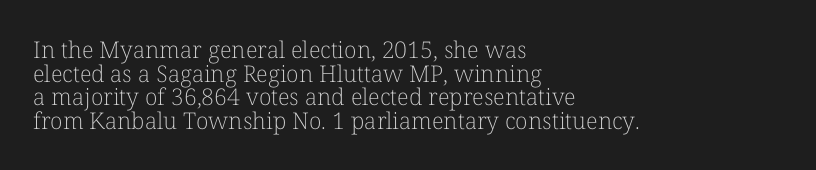
The image shows 23 px text type, upright; set left-aligned, tight line spacing (1.03x), normal letter spacing, not underlined.
